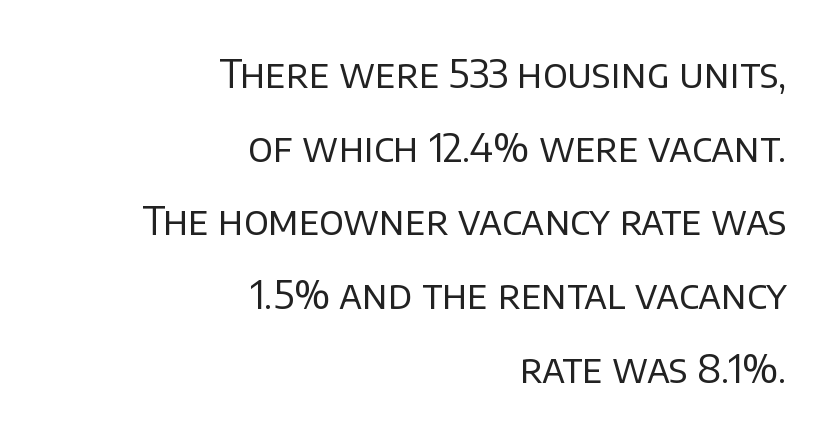
The image shows 39 px regular-weight sans-serif type, upright; set right-aligned, line spacing 1.89x, normal letter spacing, not underlined; low stroke contrast and a large x-height.
